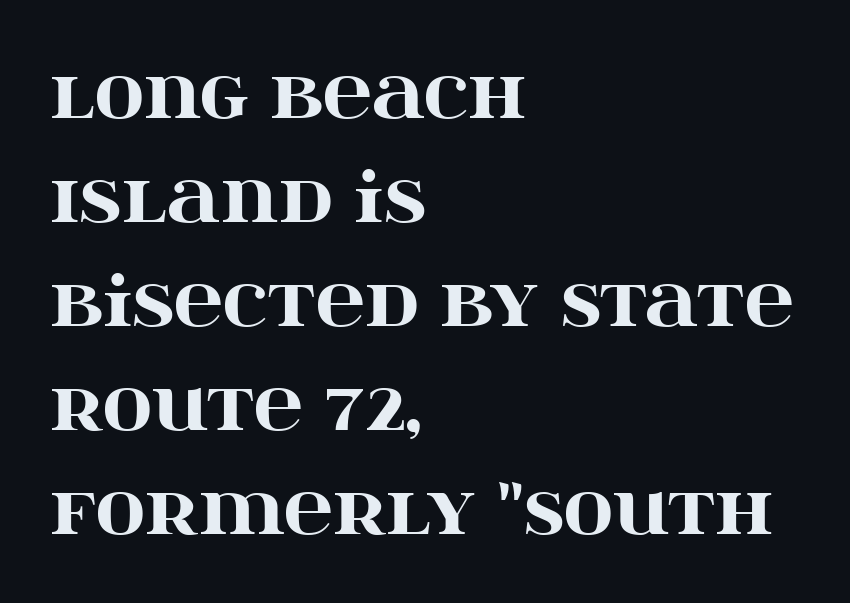
{"serif": "yes", "italic": "no", "bold": "yes", "weight": "heavy", "width": "wide", "stroke_contrast": "high", "x_height": "large", "monospaced": "no", "underline": "no", "align": "left", "line_spacing": "normal", "line_spacing_ratio": 1.53, "letter_spacing": "normal", "letter_spacing_em": 0.0, "glyph_px": 68}
